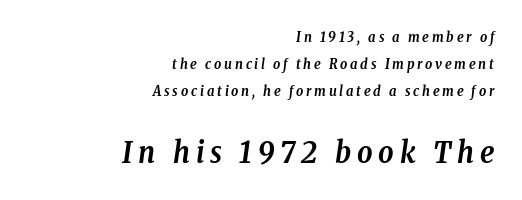
{"serif": "yes", "italic": "yes", "lean": "right", "slant_degrees": 8, "bold": "yes", "weight": "semibold", "width": "condensed", "stroke_contrast": "low", "x_height": "medium", "monospaced": "no", "underline": "no", "align": "right", "line_spacing": "loose", "line_spacing_ratio": 1.92, "letter_spacing": "wide", "letter_spacing_em": 0.2, "larger_block": "second", "size_ratio": 2.14, "glyph_px": 30}
